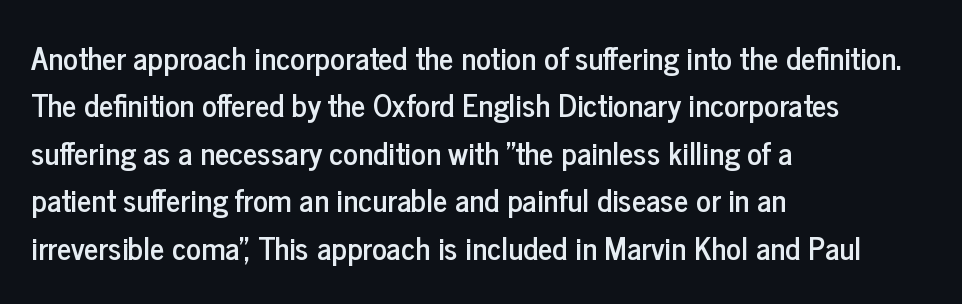
The image shows 31 px condensed sans-serif type, upright; set left-aligned, normal line spacing (1.53x), normal letter spacing, not underlined; low stroke contrast and a medium x-height.
